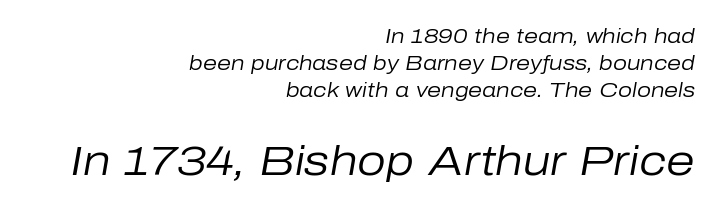
{"italic": "yes", "lean": "right", "slant_degrees": 10, "bold": "no", "weight": "regular", "width": "normal", "stroke_contrast": "low", "x_height": "medium", "monospaced": "no", "underline": "no", "align": "right", "line_spacing": "normal", "line_spacing_ratio": 1.35, "letter_spacing": "normal", "letter_spacing_em": 0.0, "larger_block": "second", "size_ratio": 2.05, "glyph_px": 41}
